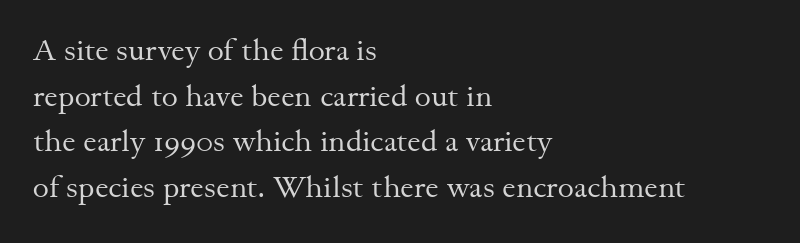
Q: Is the text bold? A: No.
Q: Is the text italic (slanted)? A: No, it is upright.
Q: Is the typeface a serif or a sans-serif typeface? A: Serif.
Q: Is the text underlined? A: No.
Q: How is the paragraph aligned? A: Left-aligned.
Q: Is the spacing between letters normal or unusually wide? A: Normal.
Q: Is the spacing between lines tight, normal or loose? A: Normal.
Q: Width (condensed, normal, or wide)? A: Normal.
Q: Stroke contrast? A: Medium.
Q: x-height? A: Small.
Q: Monospaced? A: No.
